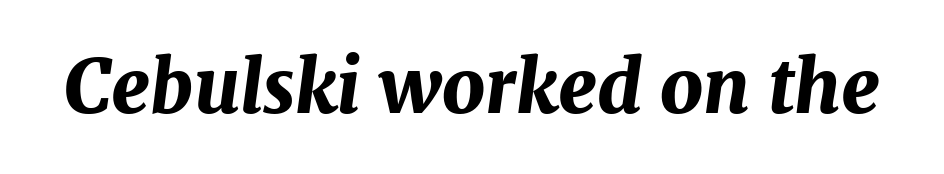
Character widths vary here, with narrow letters taking less room than wide ones. Pretty heavy lettering here — definitely bold. There's an unmistakable incline to the writing here. Is the letter spacing exaggerated? No — it looks like the ordinary default. The strip under each line holds only bare page.
